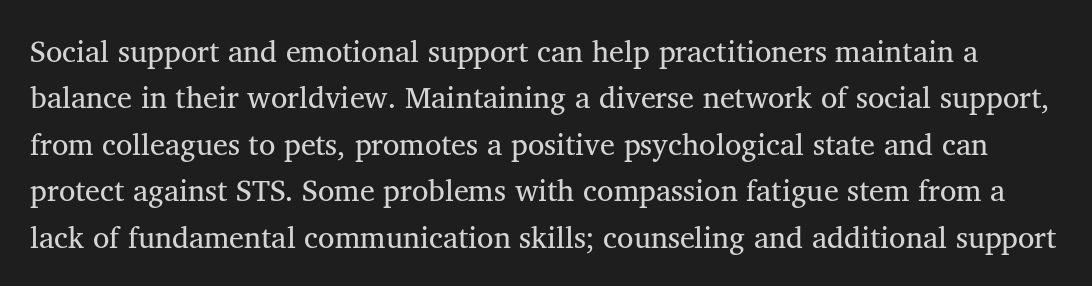
{"serif": "yes", "italic": "no", "width": "normal", "stroke_contrast": "medium", "x_height": "medium", "monospaced": "no", "underline": "no", "line_spacing": "normal", "line_spacing_ratio": 1.55, "letter_spacing": "normal", "letter_spacing_em": 0.0, "glyph_px": 30}
